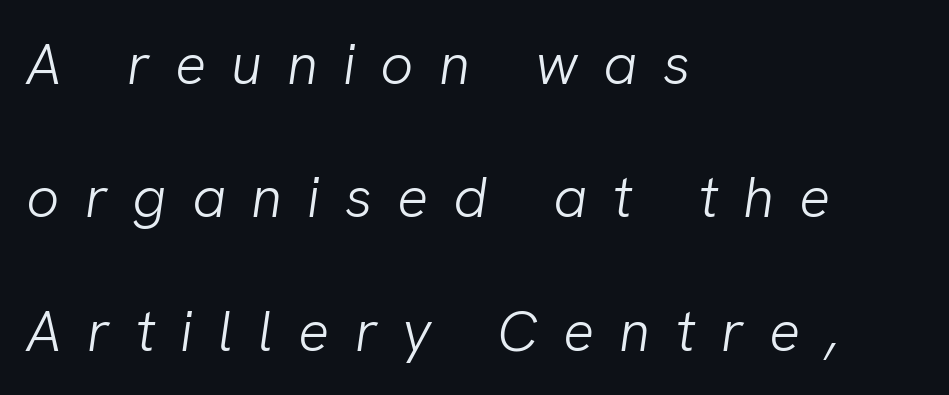
{"serif": "no", "bold": "no", "weight": "light", "width": "normal", "stroke_contrast": "low", "x_height": "medium", "monospaced": "no", "underline": "no", "align": "left", "line_spacing": "loose", "line_spacing_ratio": 2.3, "letter_spacing": "wide", "letter_spacing_em": 0.43, "glyph_px": 58}
